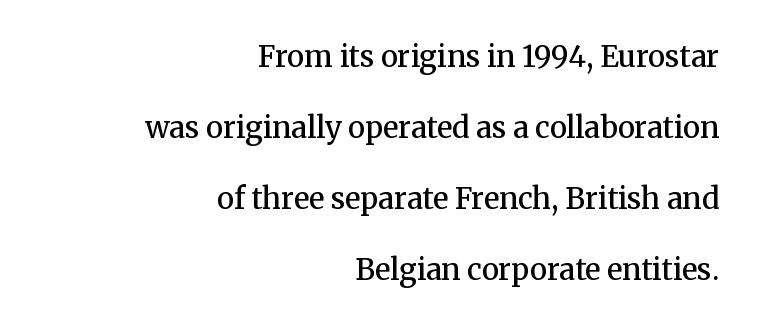
{"serif": "yes", "italic": "no", "bold": "semi", "weight": "semibold", "width": "normal", "stroke_contrast": "medium", "x_height": "medium", "monospaced": "no", "underline": "no", "align": "right", "line_spacing": "loose", "line_spacing_ratio": 2.45, "letter_spacing": "normal", "letter_spacing_em": 0.0, "glyph_px": 29}
